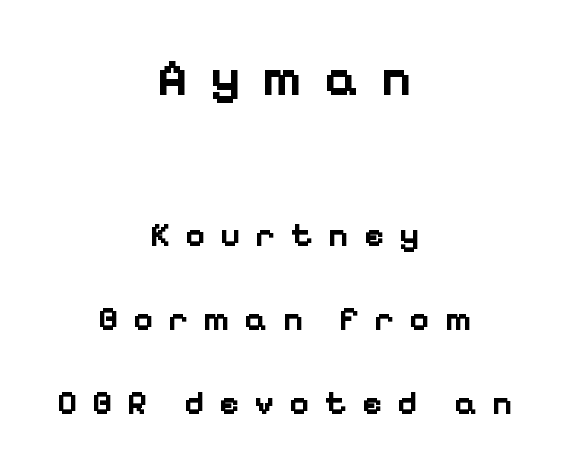
{"serif": "no", "italic": "no", "bold": "yes", "weight": "bold", "width": "normal", "stroke_contrast": "low", "x_height": "medium", "monospaced": "no", "underline": "no", "align": "center", "line_spacing": "loose", "line_spacing_ratio": 2.47, "letter_spacing": "wide", "letter_spacing_em": 0.43, "larger_block": "first", "size_ratio": 1.5, "glyph_px": 51}
